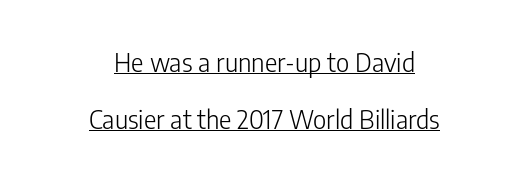
Q: Is the text bold? A: No.
Q: Is the text italic (slanted)? A: No, it is upright.
Q: Is the text underlined? A: Yes.
Q: How is the paragraph aligned? A: Centered.
Q: Is the spacing between letters normal or unusually wide? A: Normal.
Q: Is the spacing between lines tight, normal or loose? A: Loose.
